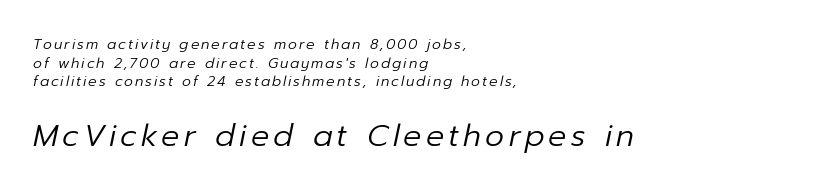
The image shows 30 px regular-weight type, italic (leaning right); set left-aligned, normal line spacing (1.33x), not underlined; the second (bottom) block is 2.14x larger; low stroke contrast and a medium x-height.
